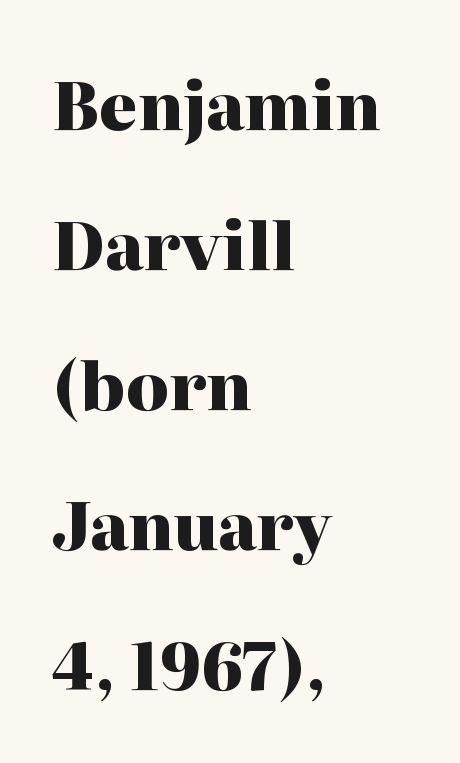
The image shows 66 px heavy serif type, upright; set left-aligned, loose line spacing (2.12x), normal letter spacing, not underlined; high stroke contrast and a medium x-height.
